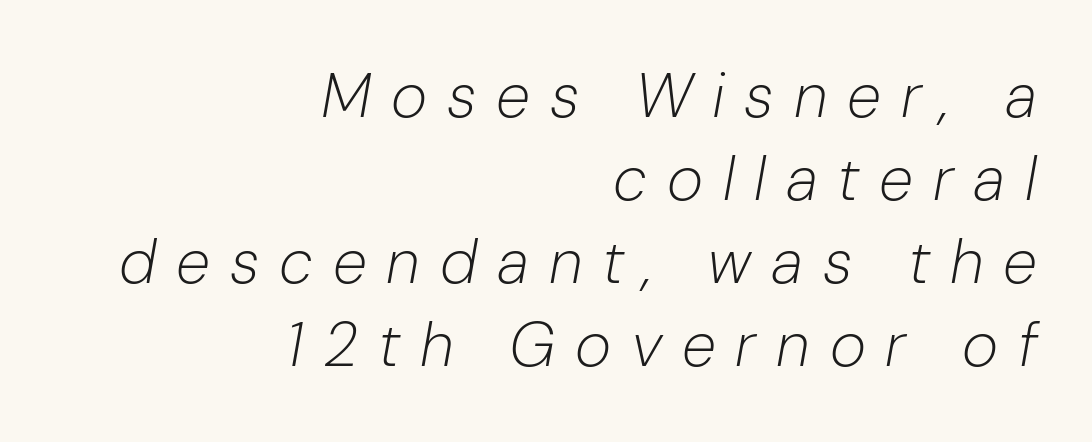
The lettering tilts uniformly, giving the passage an italic look. Substantial extra tracking has been applied to these lines. No letter is thick-stroked: the sample isn't bold. Horizontal alignment here is rightward, an uncommon choice for prose.
